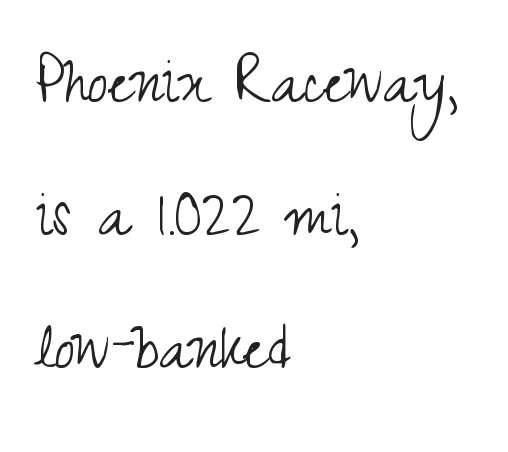
The image shows 73 px light, condensed sans-serif type, upright; set left-aligned, line spacing 1.82x, normal letter spacing, not underlined; medium stroke contrast and a small x-height.
